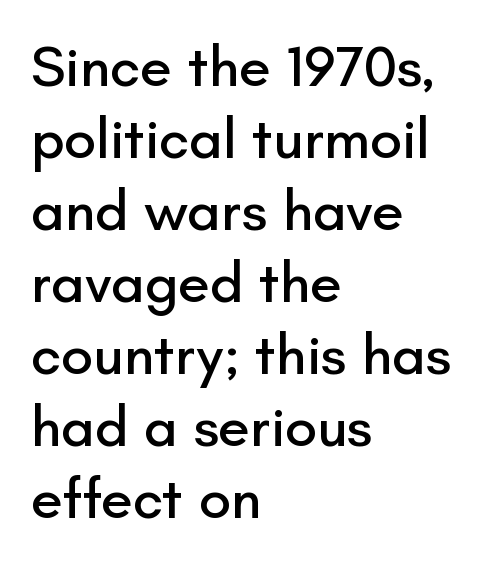
Q: Is the text italic (slanted)? A: No, it is upright.
Q: Is the typeface a serif or a sans-serif typeface? A: Sans-serif.
Q: Is the text underlined? A: No.
Q: How is the paragraph aligned? A: Left-aligned.
Q: Is the spacing between letters normal or unusually wide? A: Normal.
Q: Width (condensed, normal, or wide)? A: Normal.
Q: Stroke contrast? A: Low.
Q: x-height? A: Small.
Q: Monospaced? A: No.
